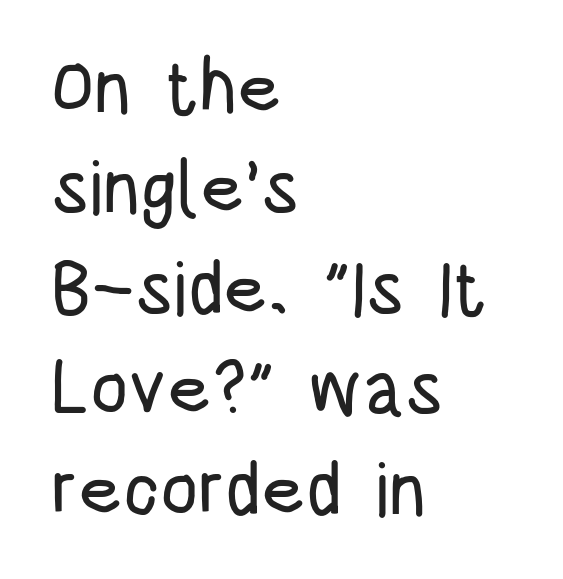
The image shows 75 px condensed sans-serif type, upright; set left-aligned, normal line spacing (1.34x), normal letter spacing, not underlined; low stroke contrast and a large x-height.
